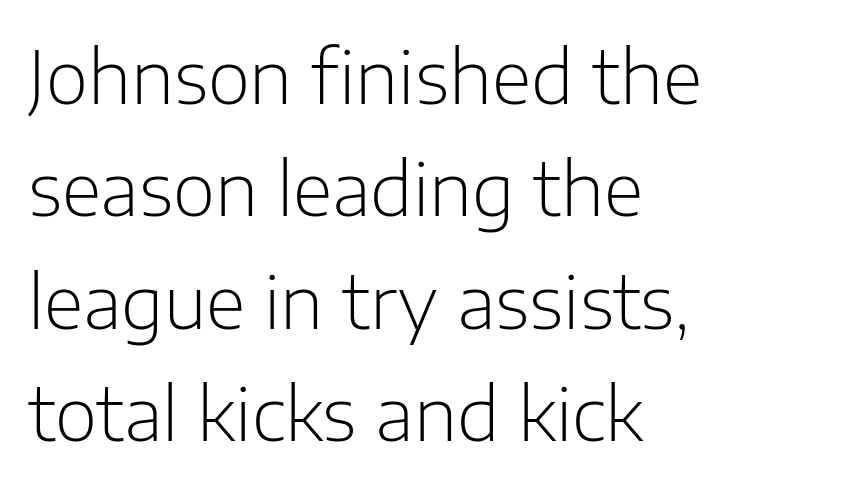
{"serif": "no", "italic": "no", "bold": "no", "weight": "light", "width": "normal", "stroke_contrast": "low", "x_height": "medium", "monospaced": "no", "underline": "no", "align": "left", "line_spacing": "normal", "line_spacing_ratio": 1.54, "letter_spacing": "normal", "letter_spacing_em": 0.0, "glyph_px": 73}
